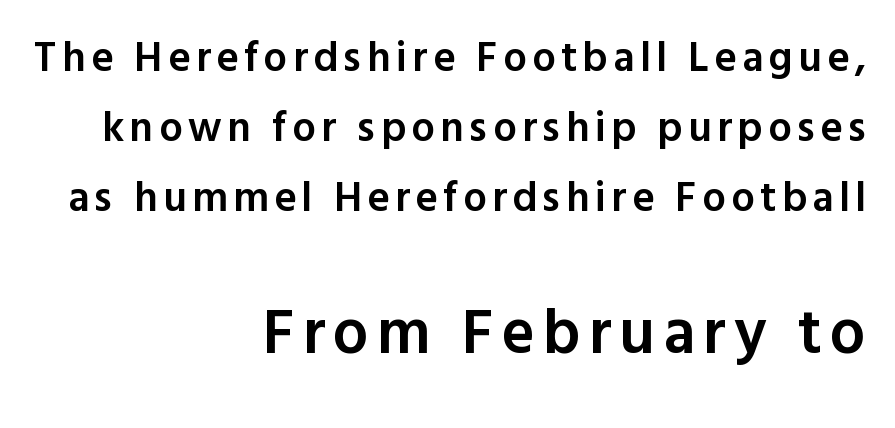
The text block is weighted toward the right margin, trailing off unevenly leftward. The font is running at a semibold setting, under full bold. This sample has the flowing, uneven cadence of proportional lettering. Students, observe: this is what conventionally led text looks like. The block sitting lower on the canvas is the one with enlarged characters. Ascenders rise straight up at ninety degrees.
